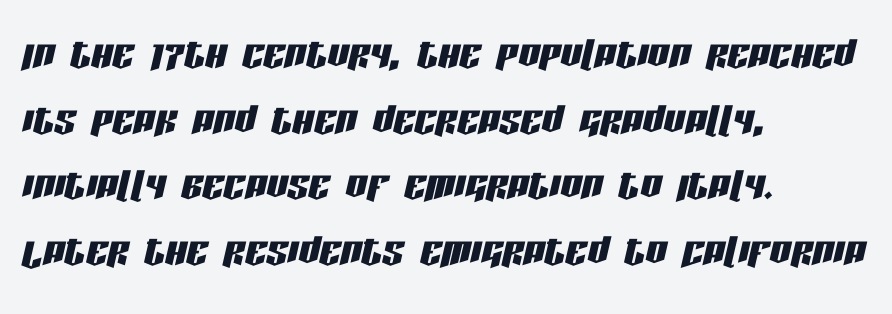
{"italic": "yes", "lean": "right", "slant_degrees": 13, "width": "condensed", "stroke_contrast": "low", "x_height": "large", "monospaced": "no", "underline": "no", "align": "left", "line_spacing_ratio": 1.24, "letter_spacing": "normal", "letter_spacing_em": 0.0, "glyph_px": 53}
